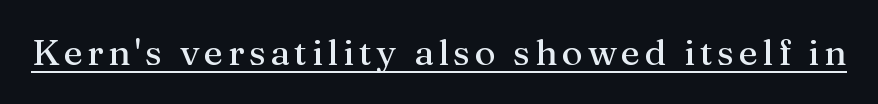
The font's upright variant was chosen for this text. The passage shown is typed in a proportional face where columns would drift. Unlike a clean sans, this face finishes its strokes with serifs. Underline: present.
